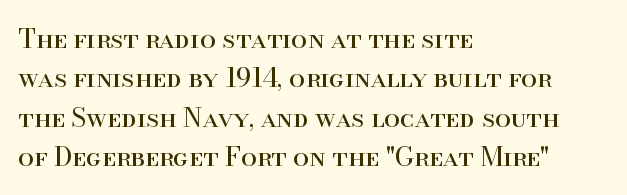
A typesetter would mark this as roman, not italic. Does the leading feel generous? No, just average. The typesetter chose a ragged-right arrangement here. The gaps between neighbouring characters are ordinary and unremarkable. Is this a heavy cut? Hardly; it is regular or lighter. The space directly below the letters is spotless.
